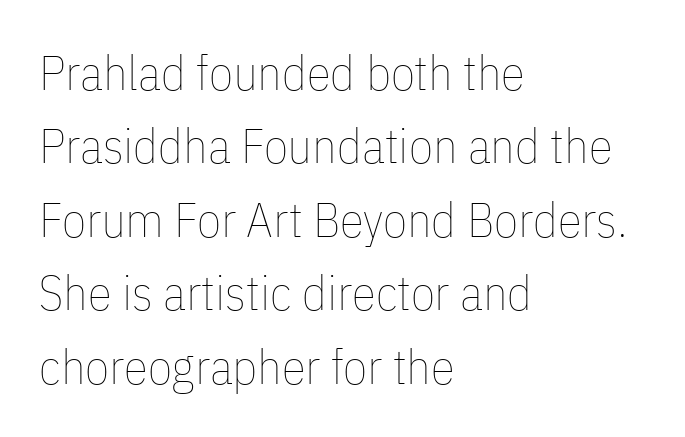
Q: Is the text bold? A: No.
Q: Is the text italic (slanted)? A: No, it is upright.
Q: Is the text underlined? A: No.
Q: How is the paragraph aligned? A: Left-aligned.
Q: Is the spacing between letters normal or unusually wide? A: Normal.
Q: Is the spacing between lines tight, normal or loose? A: Normal.
Q: Width (condensed, normal, or wide)? A: Condensed.
Q: Stroke contrast? A: Low.
Q: x-height? A: Medium.
Q: Monospaced? A: No.
